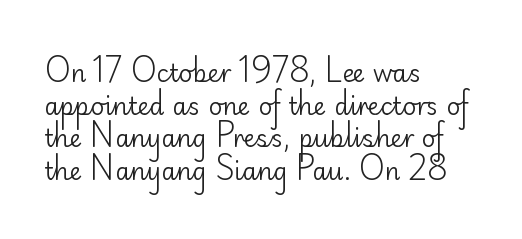
{"italic": "no", "bold": "no", "underline": "no", "align": "left", "line_spacing": "normal", "line_spacing_ratio": 1.36, "letter_spacing": "normal", "letter_spacing_em": 0.0, "glyph_px": 24}
